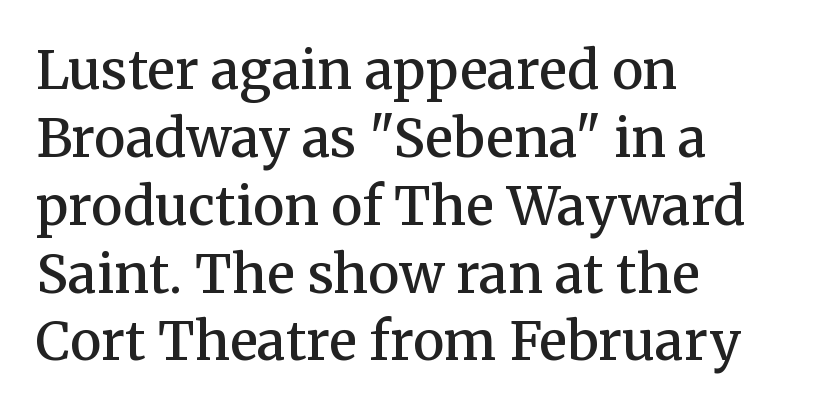
Q: Is the text bold? A: Semi-bold.
Q: Is the text italic (slanted)? A: No, it is upright.
Q: Is the typeface a serif or a sans-serif typeface? A: Serif.
Q: Is the text underlined? A: No.
Q: How is the paragraph aligned? A: Left-aligned.
Q: Is the spacing between letters normal or unusually wide? A: Normal.
Q: Is the spacing between lines tight, normal or loose? A: Normal.
Q: Width (condensed, normal, or wide)? A: Normal.
Q: Stroke contrast? A: Medium.
Q: x-height? A: Medium.
Q: Monospaced? A: No.
